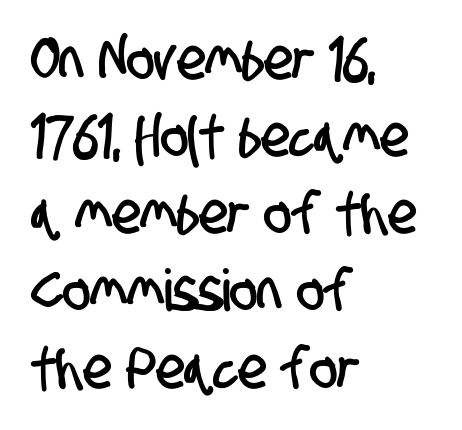
This block has exactly the height ordinary leading produces. Decoration check: the copy has no underline. A sans-serif font was chosen for this passage. Layout note: lines flush left. The passage shown has conventional tracking throughout.
